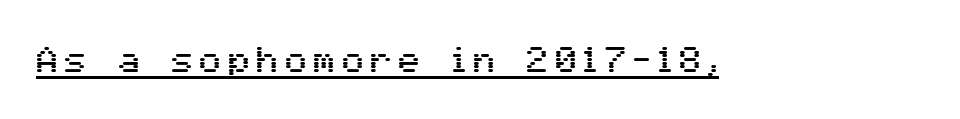
Q: Is the text italic (slanted)? A: No, it is upright.
Q: Is the typeface a serif or a sans-serif typeface? A: Sans-serif.
Q: Is the text underlined? A: Yes.
Q: Width (condensed, normal, or wide)? A: Normal.
Q: Stroke contrast? A: Medium.
Q: x-height? A: Medium.
Q: Monospaced? A: No.
